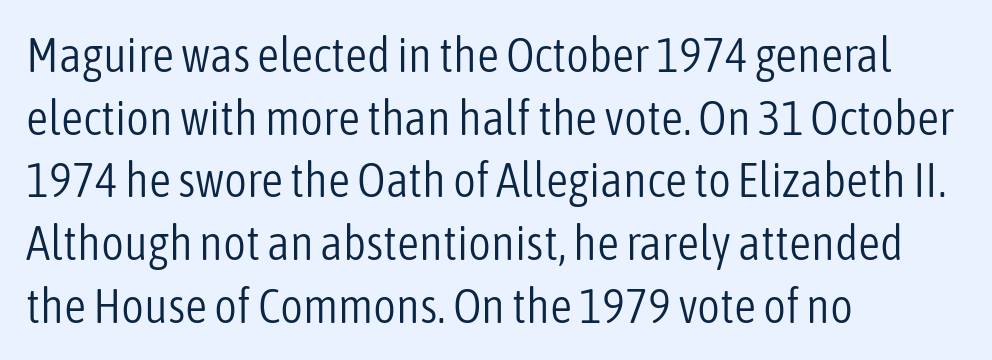
Nobody touched the tracking dial on this one. This sample uses an upright cut, with every glyph sitting square on the baseline. The baseline area is clear. No letter is thick-stroked: the sample isn't bold.
